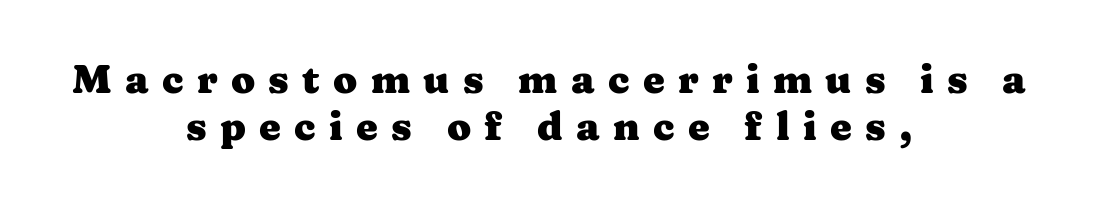
These lines carry a lot of weight — the face is fully bold. The specimen reads as upright at a glance. The type is letterspaced generously, with wide tracking. Letterform terminals end in serifs throughout the passage. A bare baseline throughout the passage. A typesetter would call this proportional, since set widths differ per character.
